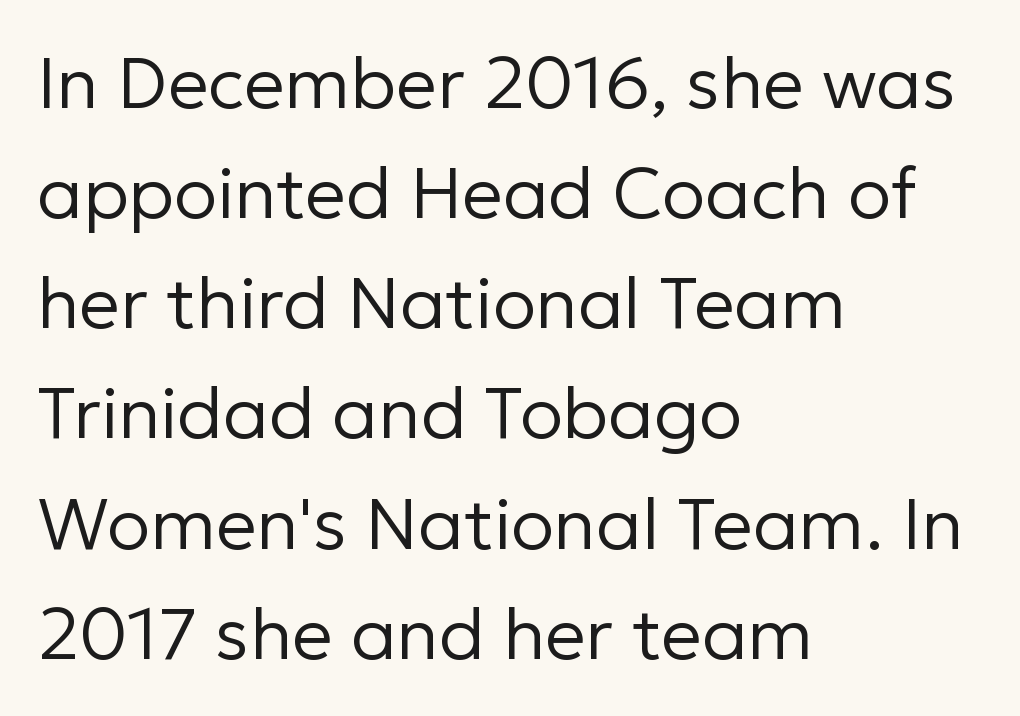
Is this a heavy cut? Hardly; it is regular or lighter. Lines of text with bare space underneath. The face used here is proportionally spaced, like ordinary book or web type. A typesetter would label this face a sans.
